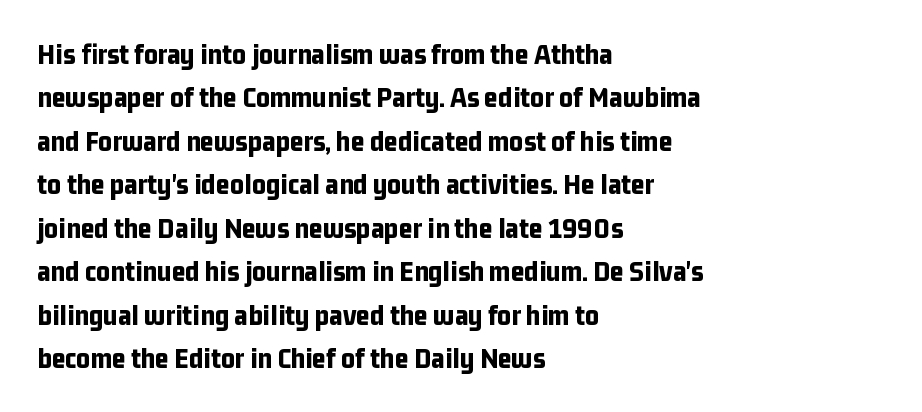
These lines are set flush left with a ragged right edge. The letters stand upright; this is a roman face. Chunky letters — that's bold for sure. Is this a fixed-width face? No — the glyphs have proportional, varying widths. The letters sit at their default tracking, neither squeezed nor spread.
